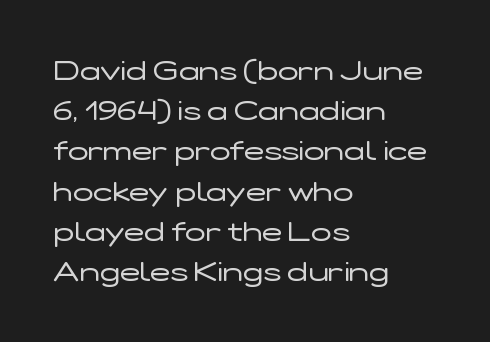
The paragraph shown leans on its left margin. Has an underline been added? It has not. The font's upright variant was chosen for this text. The cut favours lightness, reaching ordinary text weight at its darkest.
